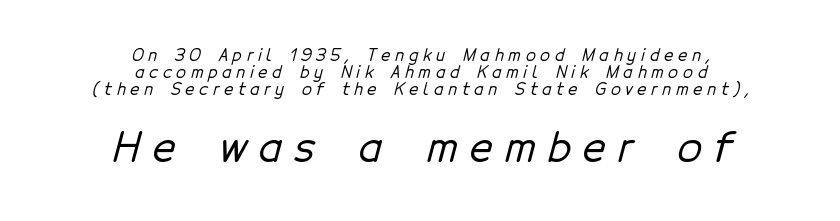
Q: Is the typeface a serif or a sans-serif typeface? A: Sans-serif.
Q: Is the text underlined? A: No.
Q: How is the paragraph aligned? A: Centered.
Q: Is the spacing between letters normal or unusually wide? A: Unusually wide.
Q: Is the spacing between lines tight, normal or loose? A: Tight.
Q: Which block of text is set in a larger size, the first (top) or the second (bottom)? A: The second (bottom) one.
Q: Width (condensed, normal, or wide)? A: Normal.
Q: Stroke contrast? A: Low.
Q: x-height? A: Medium.
Q: Monospaced? A: No.
